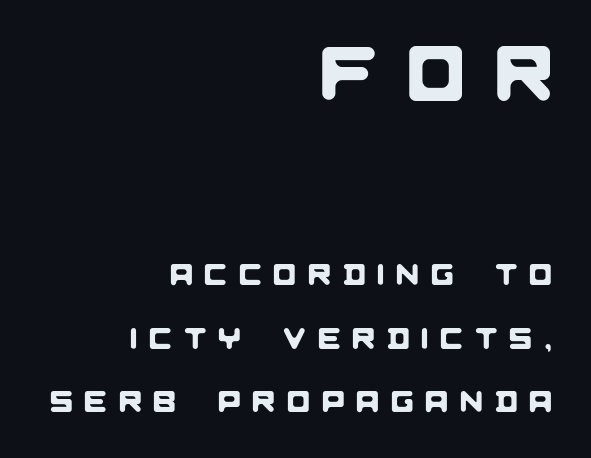
The image shows 76 px sans-serif type; set right-aligned, loose line spacing (2.12x), unusually wide letter spacing (+0.4 em), not underlined; the first (top) block is 2.53x larger; low stroke contrast and a large x-height.
